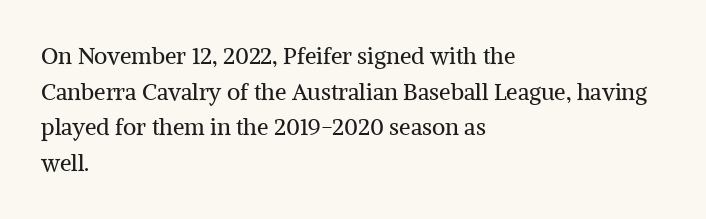
{"italic": "no", "bold": "no", "underline": "no", "align": "left", "line_spacing": "normal", "line_spacing_ratio": 1.55, "letter_spacing": "normal", "letter_spacing_em": 0.0, "glyph_px": 23}
